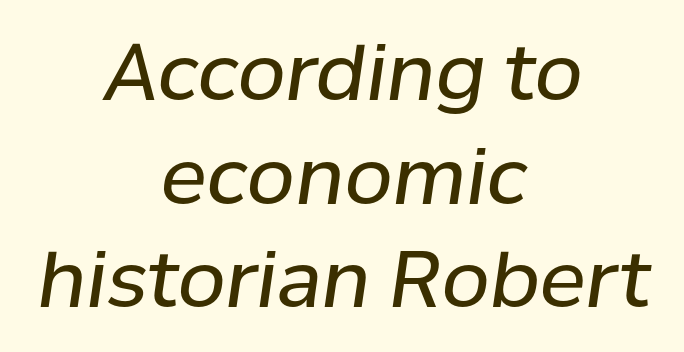
{"italic": "yes", "lean": "right", "slant_degrees": 8, "bold": "no", "weight": "regular", "width": "normal", "stroke_contrast": "low", "x_height": "medium", "monospaced": "no", "underline": "no", "align": "center", "line_spacing": "normal", "line_spacing_ratio": 1.33, "letter_spacing": "normal", "letter_spacing_em": 0.0, "glyph_px": 78}
